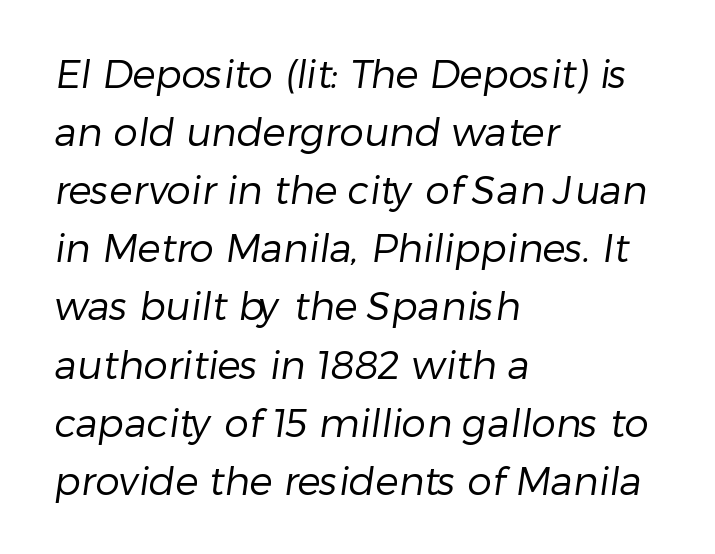
Do the characters align in a grid? No, the font is proportional. Alignment: flush left. The font sits on the lighter half of the weight spectrum, regular included. In terms of letterspacing, this is plain default setting. The rendering shows plain stroke endings on the letterforms — a sans-serif design.
